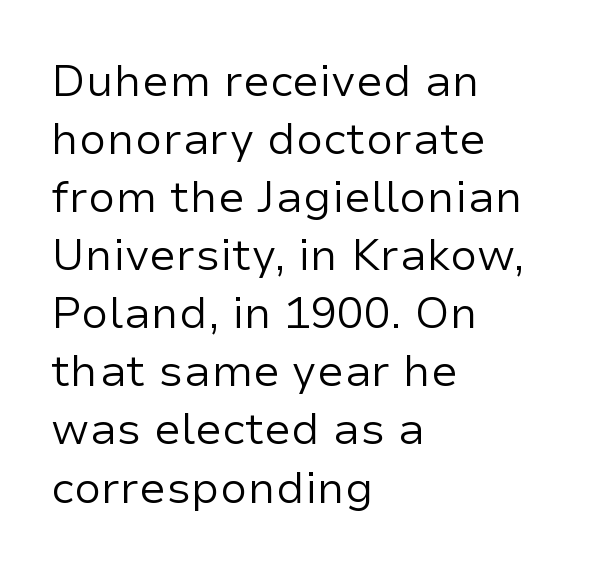
{"serif": "no", "italic": "no", "bold": "no", "weight": "regular", "width": "normal", "stroke_contrast": "low", "x_height": "medium", "monospaced": "no", "underline": "no", "align": "left", "line_spacing": "normal", "line_spacing_ratio": 1.32, "letter_spacing": "normal", "letter_spacing_em": 0.0, "glyph_px": 44}
